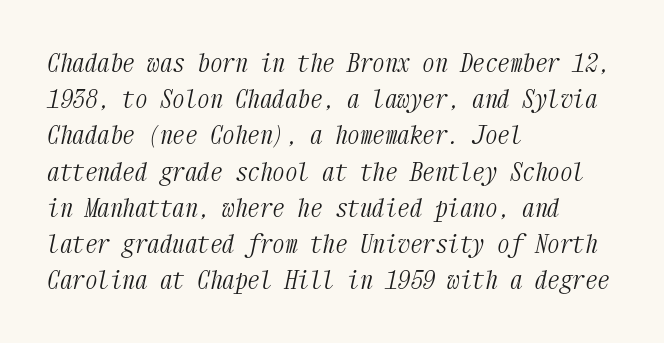
{"italic": "yes", "lean": "right", "slant_degrees": 12, "bold": "no", "underline": "no", "align": "left", "line_spacing": "normal", "line_spacing_ratio": 1.45, "letter_spacing": "normal", "letter_spacing_em": 0.0, "glyph_px": 25}
